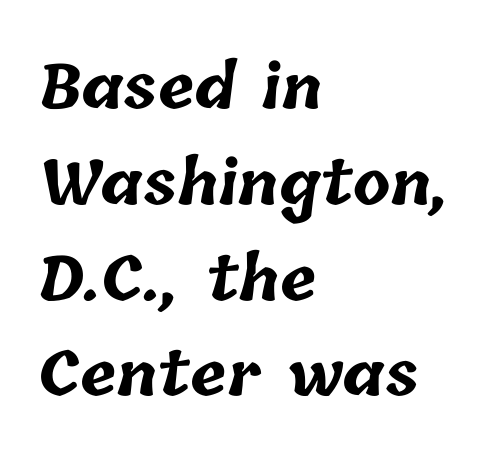
{"bold": "yes", "weight": "bold", "width": "normal", "stroke_contrast": "low", "x_height": "medium", "monospaced": "no", "underline": "no", "align": "left", "line_spacing": "normal", "line_spacing_ratio": 1.57, "letter_spacing": "normal", "letter_spacing_em": 0.0, "glyph_px": 61}
